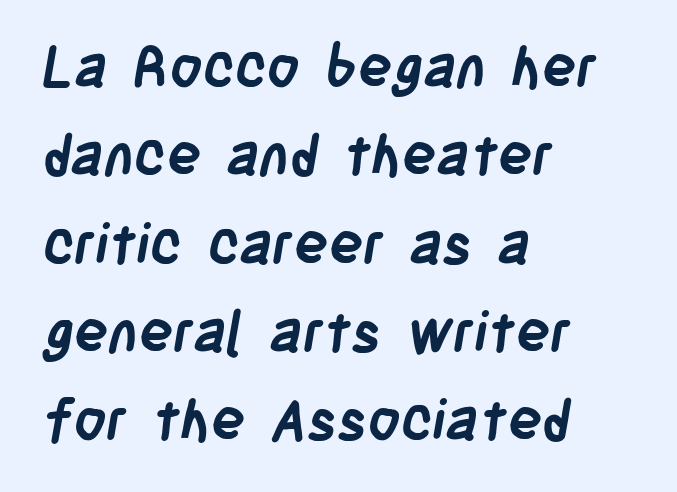
The image shows 57 px semibold, condensed sans-serif type; set left-aligned, normal line spacing (1.55x), normal letter spacing, not underlined; low stroke contrast and a large x-height.
